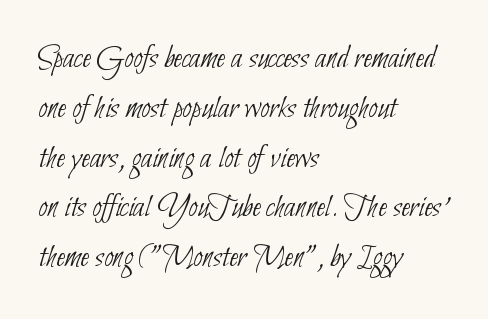
Q: Is the text bold? A: No.
Q: Is the typeface a serif or a sans-serif typeface? A: Sans-serif.
Q: Is the text underlined? A: No.
Q: How is the paragraph aligned? A: Left-aligned.
Q: Is the spacing between letters normal or unusually wide? A: Normal.
Q: Is the spacing between lines tight, normal or loose? A: Normal.
Q: Width (condensed, normal, or wide)? A: Condensed.
Q: Stroke contrast? A: Low.
Q: x-height? A: Small.
Q: Monospaced? A: No.
